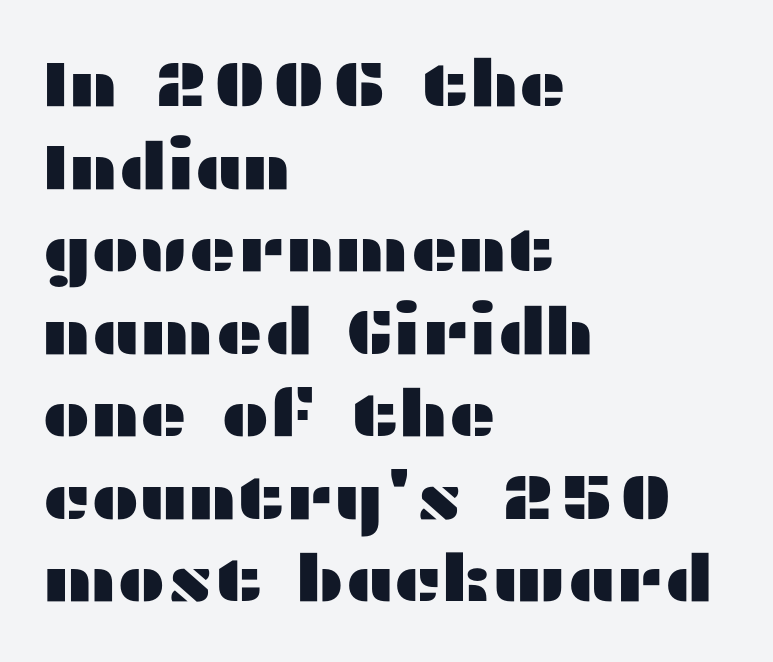
The image shows 65 px wide sans-serif type, upright; set left-aligned, normal line spacing (1.27x), normal letter spacing, not underlined; medium stroke contrast and a medium x-height.
